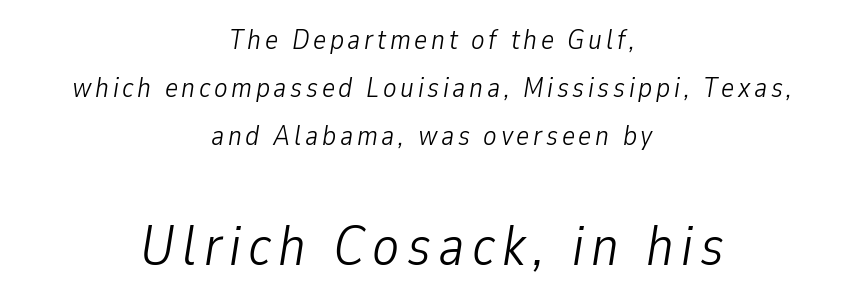
The face used here appears at its bigger size in the lower chunk. Designer's note — italics engaged. The letters advance in unequal steps, a hallmark of proportional type. Unbolded letterforms with no extra heft.
